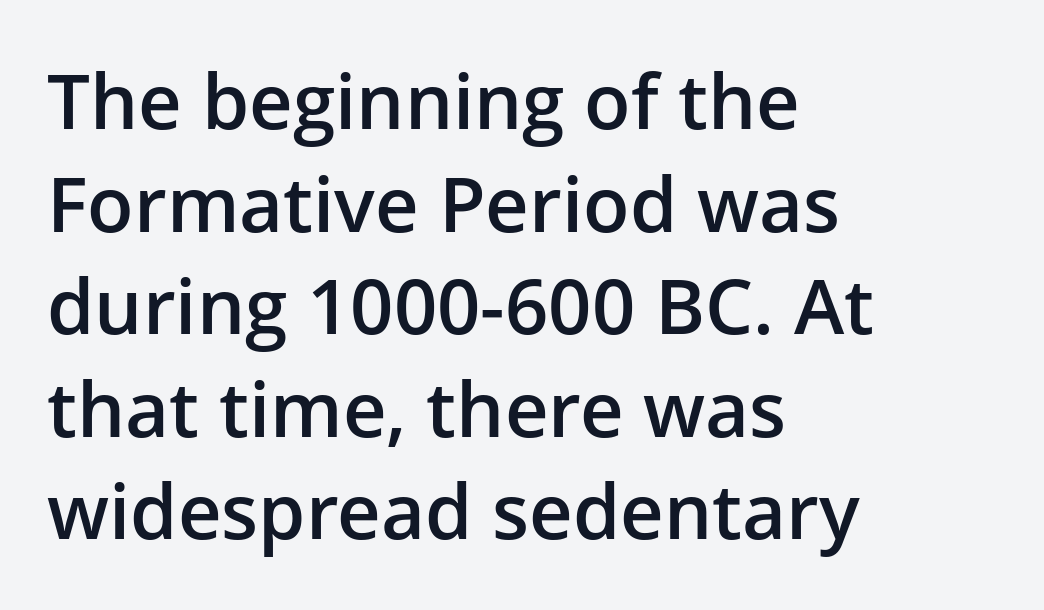
{"serif": "no", "italic": "no", "bold": "semi", "weight": "semibold", "width": "normal", "stroke_contrast": "low", "x_height": "medium", "monospaced": "no", "underline": "no", "align": "left", "line_spacing": "normal", "line_spacing_ratio": 1.35, "letter_spacing": "normal", "letter_spacing_em": 0.0, "glyph_px": 76}
